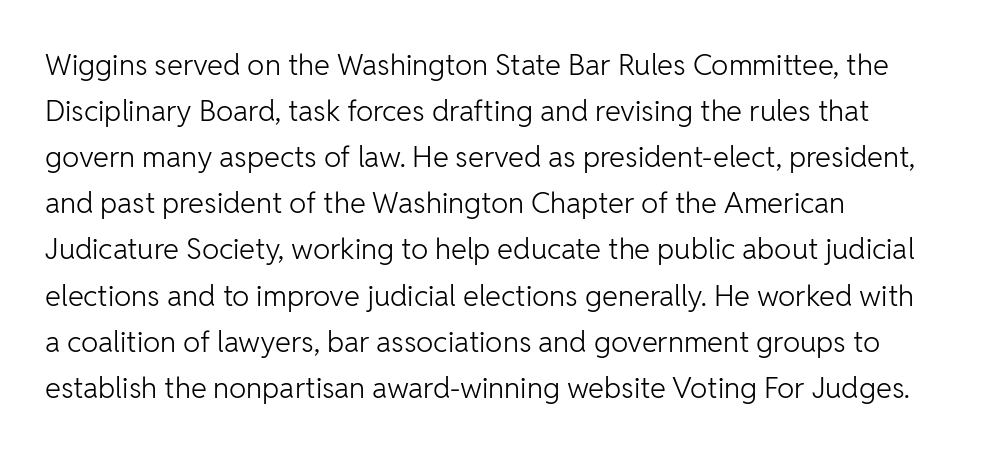
{"serif": "no", "italic": "no", "bold": "no", "weight": "light", "width": "normal", "stroke_contrast": "low", "x_height": "medium", "monospaced": "no", "underline": "no", "align": "left", "line_spacing": "normal", "line_spacing_ratio": 1.59, "letter_spacing": "normal", "letter_spacing_em": 0.0, "glyph_px": 29}
